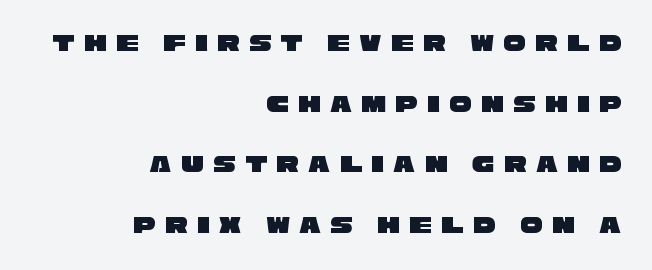
How are the letters spaced? Widely, with obvious added tracking. Reading down the column, the eye jumps a long way to each next line. Visually the block forms a straight wall on the right and a jagged coastline on the left. The string is rendered with underlining switched off.
